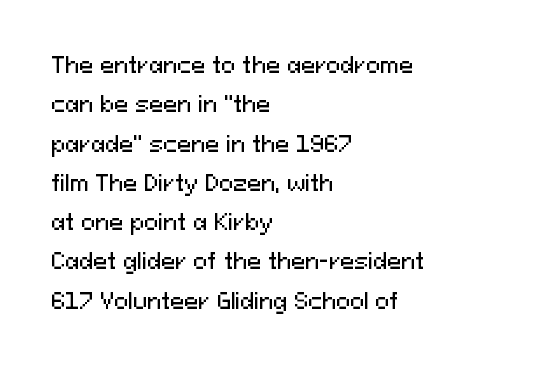
Q: Is the text italic (slanted)? A: No, it is upright.
Q: Is the text underlined? A: No.
Q: How is the paragraph aligned? A: Left-aligned.
Q: Is the spacing between letters normal or unusually wide? A: Normal.
